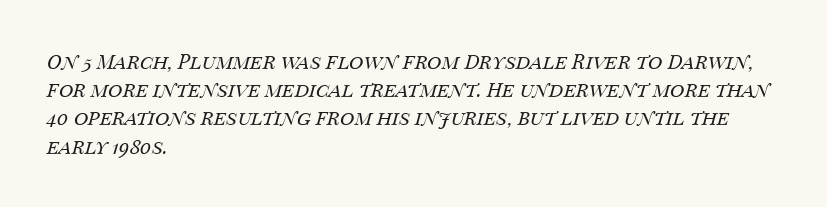
Q: Is the text bold? A: No.
Q: Is the text italic (slanted)? A: Yes, it leans right by about 14 degrees.
Q: Is the text underlined? A: No.
Q: How is the paragraph aligned? A: Left-aligned.
Q: Is the spacing between letters normal or unusually wide? A: Normal.
Q: Is the spacing between lines tight, normal or loose? A: Normal.
